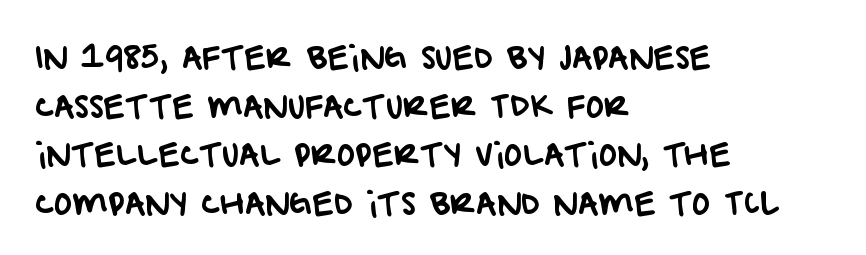
{"serif": "no", "width": "normal", "stroke_contrast": "low", "x_height": "large", "monospaced": "no", "underline": "no", "align": "left", "line_spacing": "normal", "line_spacing_ratio": 1.57, "letter_spacing": "normal", "letter_spacing_em": 0.0, "glyph_px": 31}
